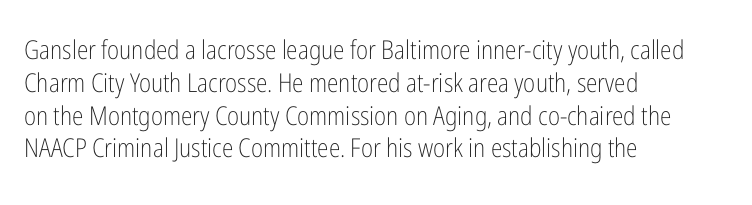
Q: Is the text bold? A: No.
Q: Is the text italic (slanted)? A: No, it is upright.
Q: Is the text underlined? A: No.
Q: How is the paragraph aligned? A: Left-aligned.
Q: Is the spacing between letters normal or unusually wide? A: Normal.
Q: Is the spacing between lines tight, normal or loose? A: Normal.
